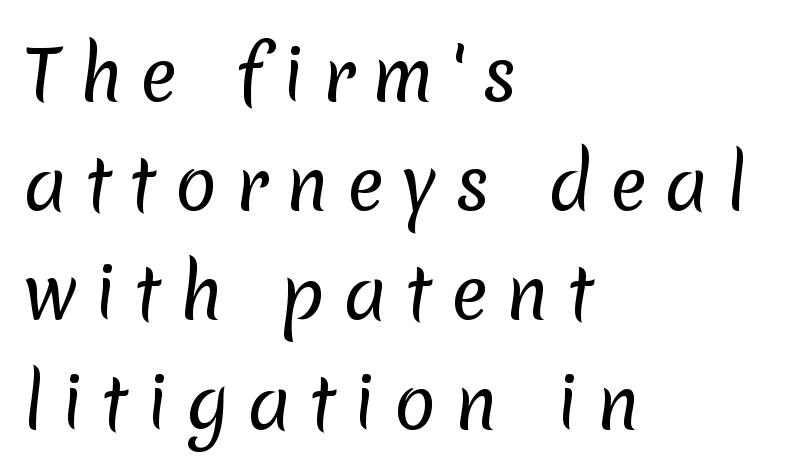
Descenders are the only things crossing below the line. Left-aligned paragraph, ragged on the right. Does the type have serifs? No, each stem ends abruptly. Each new line begins a customary step beneath the previous one. No extra ink here — the face is not bold.
